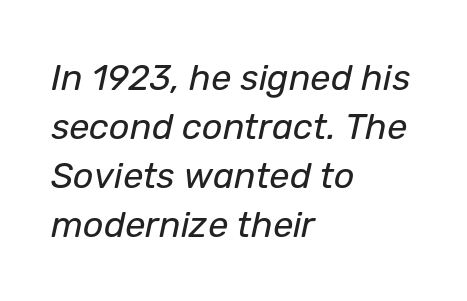
{"italic": "yes", "lean": "right", "slant_degrees": 12, "bold": "no", "weight": "regular", "width": "normal", "stroke_contrast": "low", "x_height": "medium", "monospaced": "no", "underline": "no", "align": "left", "line_spacing": "normal", "line_spacing_ratio": 1.36, "letter_spacing": "normal", "letter_spacing_em": 0.0, "glyph_px": 36}
